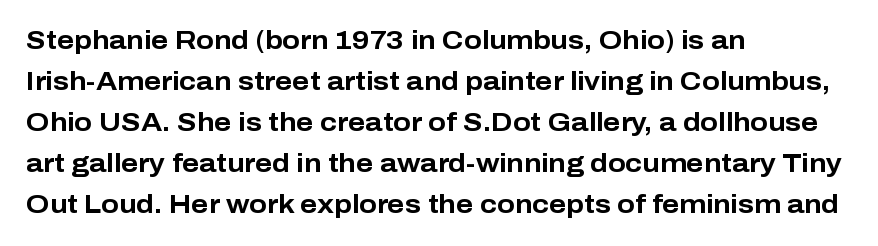
Q: Is the text bold? A: Yes.
Q: Is the text italic (slanted)? A: No, it is upright.
Q: Is the text underlined? A: No.
Q: How is the paragraph aligned? A: Left-aligned.
Q: Is the spacing between letters normal or unusually wide? A: Normal.
Q: Is the spacing between lines tight, normal or loose? A: Normal.
